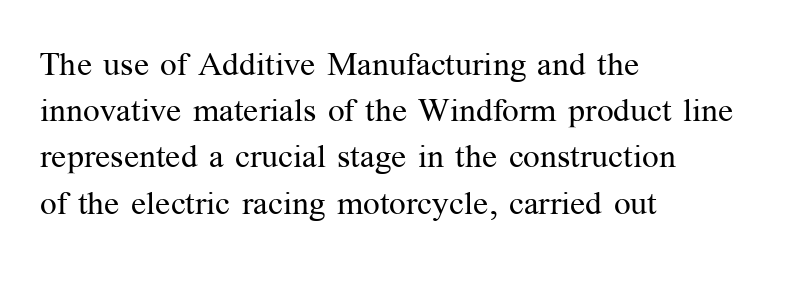
Q: Is the text bold? A: No.
Q: Is the text italic (slanted)? A: No, it is upright.
Q: Is the typeface a serif or a sans-serif typeface? A: Serif.
Q: Is the text underlined? A: No.
Q: How is the paragraph aligned? A: Left-aligned.
Q: Is the spacing between letters normal or unusually wide? A: Normal.
Q: Is the spacing between lines tight, normal or loose? A: Normal.
Q: Width (condensed, normal, or wide)? A: Normal.
Q: Stroke contrast? A: Medium.
Q: x-height? A: Medium.
Q: Monospaced? A: No.
